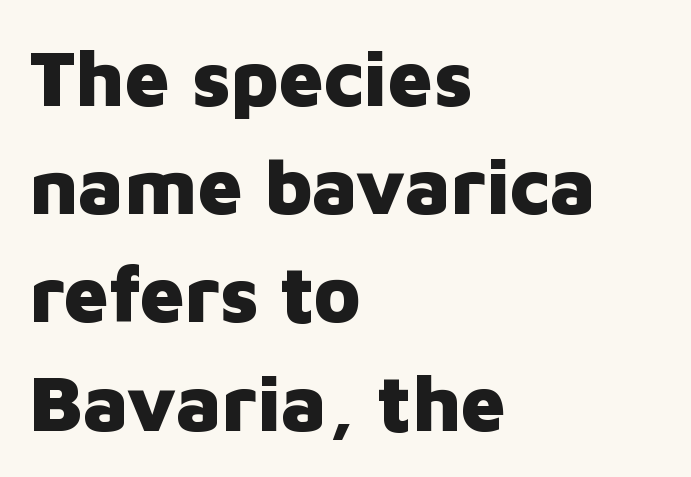
The image shows 79 px heavy sans-serif type, upright; set left-aligned, normal line spacing (1.37x), normal letter spacing, not underlined; low stroke contrast and a medium x-height.
